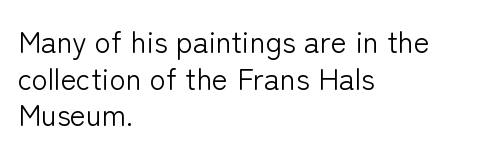
Classification — sans serif. Each letter keeps its own natural width here, so spacing adapts to shape. Check under the words: just untouched page. Observe the ordinary spacing: letters are neighbours, not strangers. This sample uses an upright cut, with every glyph sitting square on the baseline.
